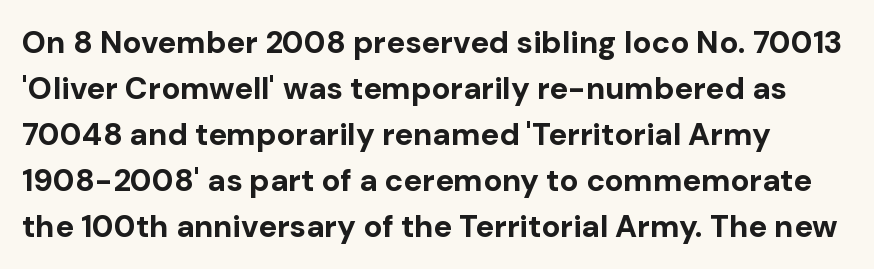
The image shows 31 px bold sans-serif type, upright; set normal line spacing (1.48x), normal letter spacing, not underlined; low stroke contrast and a medium x-height.
